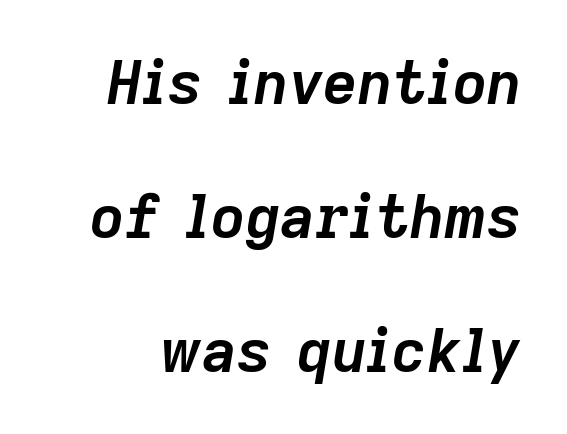
{"italic": "yes", "lean": "right", "slant_degrees": 9, "bold": "yes", "weight": "semibold", "width": "normal", "stroke_contrast": "low", "x_height": "medium", "monospaced": "no", "underline": "no", "line_spacing": "loose", "line_spacing_ratio": 2.23, "letter_spacing": "normal", "letter_spacing_em": 0.0, "glyph_px": 60}
